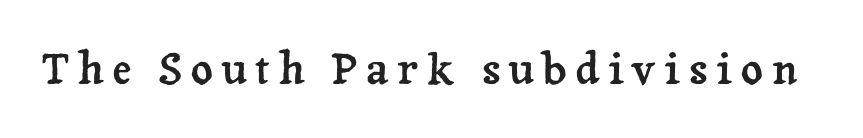
The image shows 43 px serif type, upright; set unusually wide letter spacing (+0.2 em), not underlined; low stroke contrast and a medium x-height.
